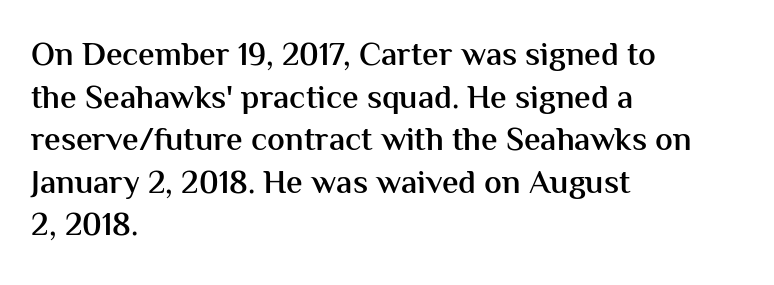
{"serif": "no", "italic": "no", "bold": "semi", "weight": "semibold", "width": "normal", "stroke_contrast": "medium", "x_height": "medium", "monospaced": "no", "underline": "no", "align": "left", "line_spacing": "normal", "line_spacing_ratio": 1.29, "letter_spacing": "normal", "letter_spacing_em": 0.0, "glyph_px": 33}
